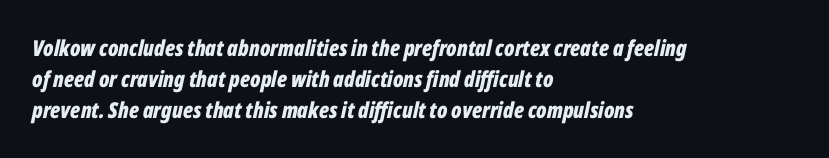
The image shows 22 px bold type, italic (leaning right); set left-aligned, normal line spacing (1.41x), normal letter spacing, not underlined.
